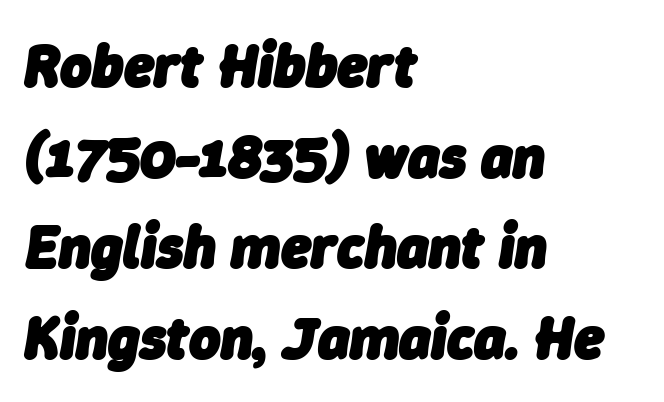
Q: Is the text bold? A: Yes.
Q: Is the text italic (slanted)? A: Yes, it leans right by about 9 degrees.
Q: Is the text underlined? A: No.
Q: How is the paragraph aligned? A: Left-aligned.
Q: Is the spacing between letters normal or unusually wide? A: Normal.
Q: Is the spacing between lines tight, normal or loose? A: Normal.
Q: Width (condensed, normal, or wide)? A: Normal.
Q: Stroke contrast? A: Low.
Q: x-height? A: Medium.
Q: Monospaced? A: No.
